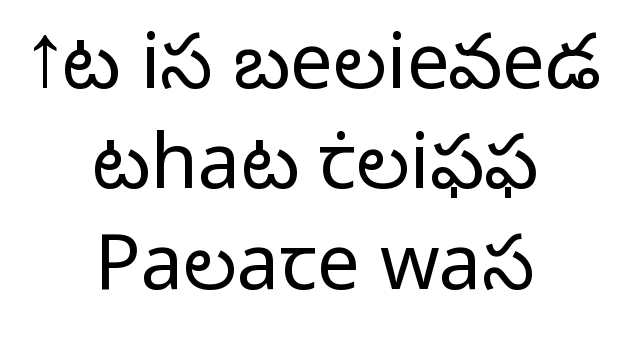
Q: Is the text bold? A: No.
Q: Is the text italic (slanted)? A: No, it is upright.
Q: Is the typeface a serif or a sans-serif typeface? A: Sans-serif.
Q: Is the text underlined? A: No.
Q: How is the paragraph aligned? A: Centered.
Q: Is the spacing between letters normal or unusually wide? A: Normal.
Q: Is the spacing between lines tight, normal or loose? A: Normal.
Q: Width (condensed, normal, or wide)? A: Normal.
Q: Stroke contrast? A: Low.
Q: x-height? A: Medium.
Q: Monospaced? A: No.
